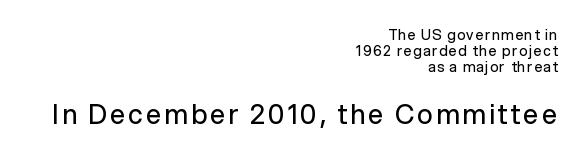
Posture: upright roman. Just letters on the line, the space beneath them empty. Leftover space on each line is placed entirely before the opening word. Caption: upper text group reduced, lower text group enlarged. The weight would be labelled regular, book, light, or lighter still.
